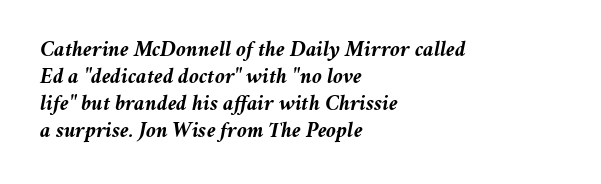
{"italic": "yes", "lean": "right", "slant_degrees": 11, "bold": "yes", "underline": "no", "align": "left", "line_spacing_ratio": 1.22, "letter_spacing": "normal", "letter_spacing_em": 0.0, "glyph_px": 22}
